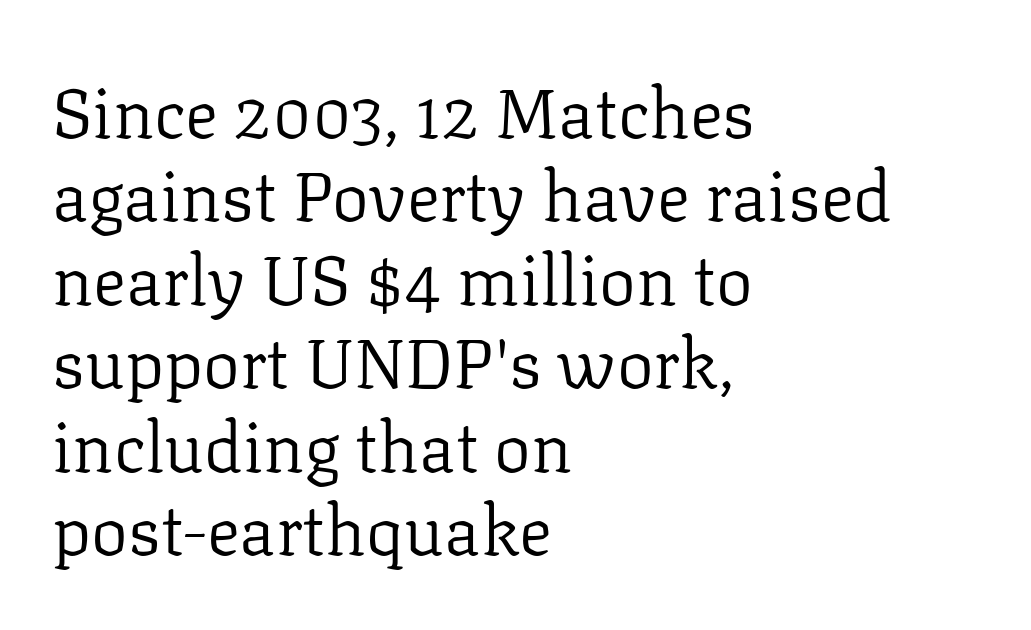
The image shows 69 px regular-weight serif type, upright; set left-aligned, line spacing 1.21x, normal letter spacing, not underlined; low stroke contrast and a medium x-height.
